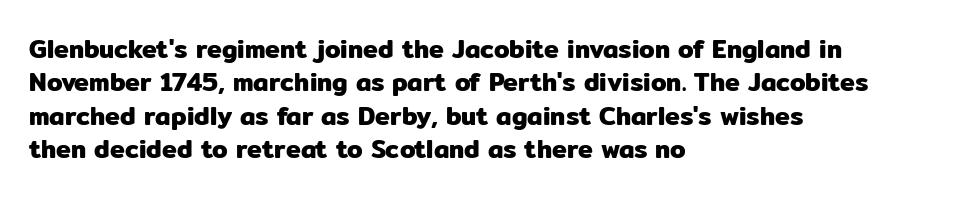
The image shows 25 px text type, upright; set left-aligned, normal line spacing (1.34x), normal letter spacing, not underlined.
